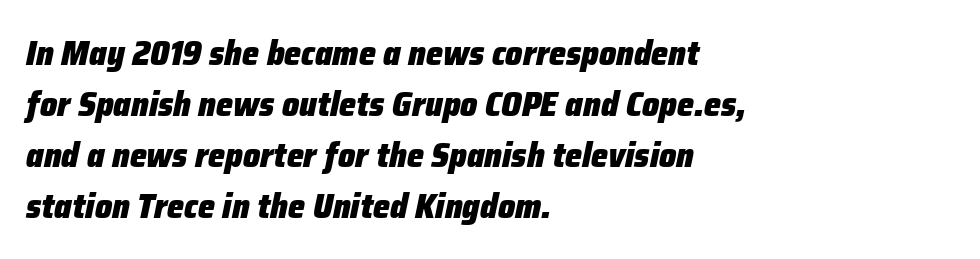
The font is running at its bold setting. Descender tails drop into unmarked territory. Spacing verdict: proportional, widths tailored to each character. Students, note that the glyphs here touch the page at normal intervals. This block has exactly the height ordinary leading produces. The text carries the slant typical of an italic or oblique font.
